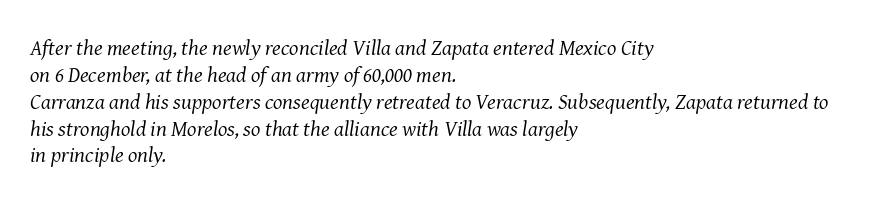
{"italic": "yes", "lean": "right", "slant_degrees": 8, "bold": "no", "underline": "no", "align": "left", "line_spacing_ratio": 1.22, "letter_spacing": "normal", "letter_spacing_em": 0.0, "glyph_px": 22}
